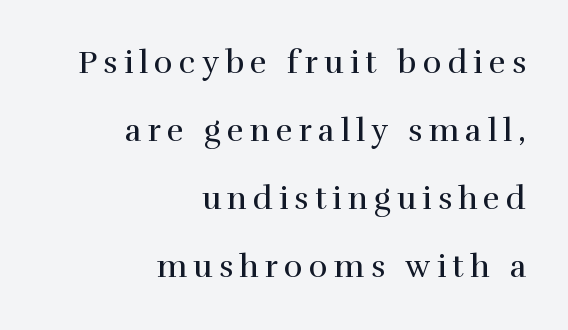
{"serif": "yes", "italic": "no", "bold": "no", "weight": "regular", "width": "normal", "x_height": "medium", "monospaced": "no", "underline": "no", "align": "right", "line_spacing": "loose", "line_spacing_ratio": 2.13, "glyph_px": 32}
